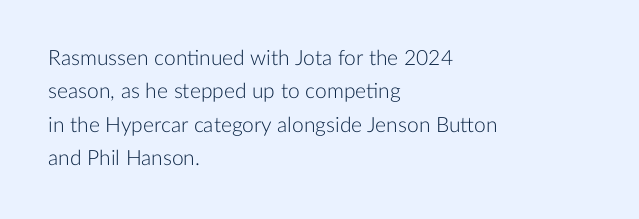
How would I describe the line gaps? Plain and ordinary. Weight: in the light-to-regular range. The type is set solid horizontally, with unmodified tracking. The lines are quadded left.
